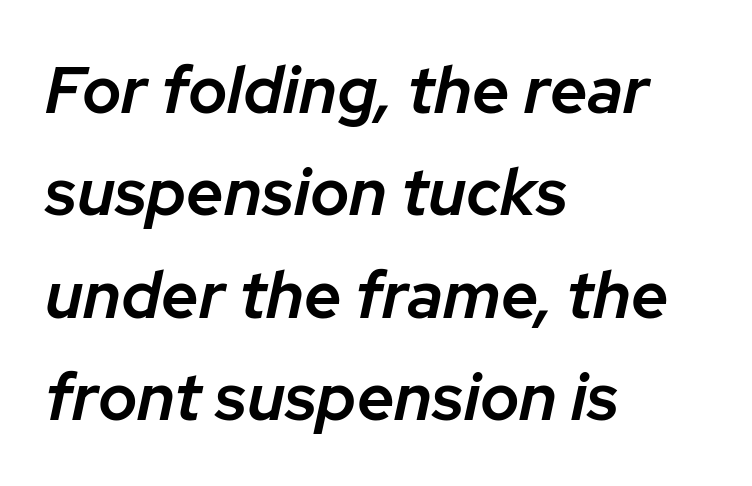
{"italic": "yes", "lean": "right", "slant_degrees": 12, "bold": "semi", "weight": "semibold", "width": "normal", "stroke_contrast": "low", "x_height": "medium", "monospaced": "no", "underline": "no", "align": "left", "line_spacing": "normal", "line_spacing_ratio": 1.55, "letter_spacing": "normal", "letter_spacing_em": 0.0, "glyph_px": 66}
